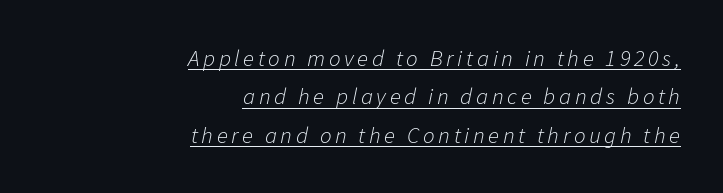
Q: Is the text bold? A: No.
Q: Is the text italic (slanted)? A: Yes, it leans right by about 11 degrees.
Q: Is the text underlined? A: Yes.
Q: How is the paragraph aligned? A: Right-aligned.
Q: Is the spacing between lines tight, normal or loose? A: Normal.
